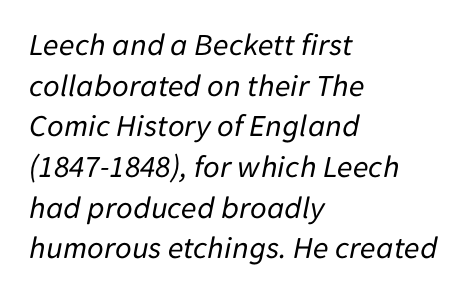
The image shows 32 px regular-weight type, italic (leaning right); set left-aligned, normal line spacing (1.27x), normal letter spacing, not underlined; low stroke contrast and a medium x-height.
